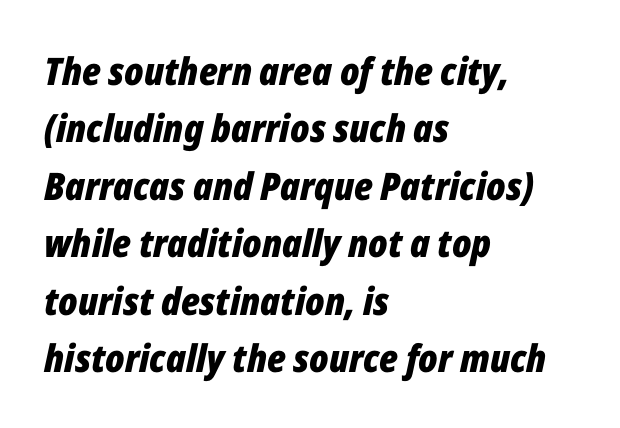
The space directly below the letters is spotless. As a designer I'd log this as weight 700, bold. Leftover space on each line is placed entirely after the last word. What stands out about the letter spacing? Nothing — it is the standard amount.
